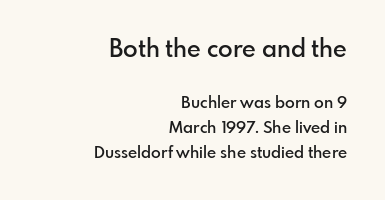
Look at the tracking — it's just the regular setting, nothing added. The leading is moderate, giving the passage an even texture. The space directly below the letters is spotless. Leftover space on each line is placed entirely before the opening word. Style check: upright. The rendering shrinks the type as you move from the upper chunk to the lower.
